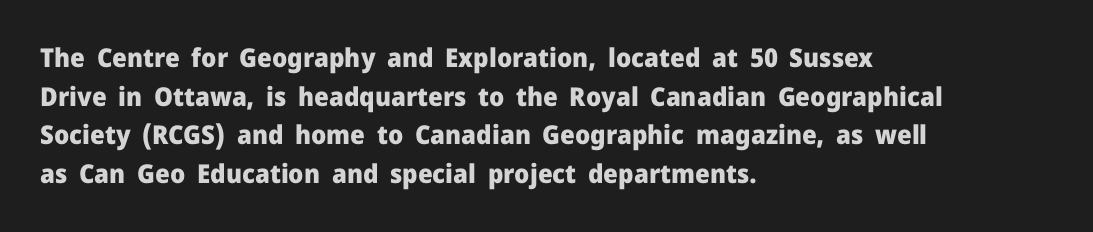
Q: Is the text bold? A: Yes.
Q: Is the text italic (slanted)? A: No, it is upright.
Q: Is the text underlined? A: No.
Q: How is the paragraph aligned? A: Left-aligned.
Q: Is the spacing between letters normal or unusually wide? A: Normal.
Q: Is the spacing between lines tight, normal or loose? A: Normal.
